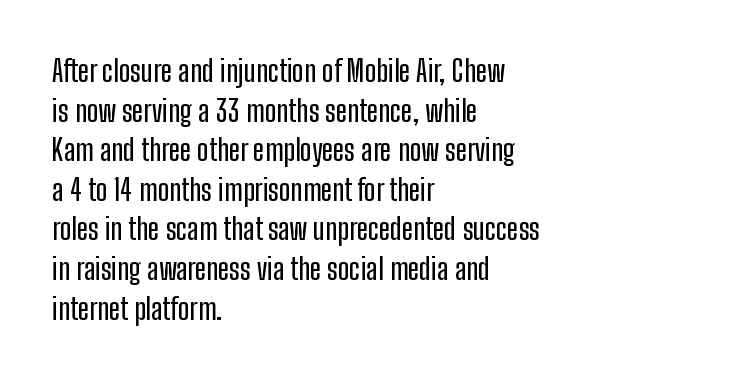
Q: Is the text italic (slanted)? A: No, it is upright.
Q: Is the typeface a serif or a sans-serif typeface? A: Sans-serif.
Q: Is the text underlined? A: No.
Q: How is the paragraph aligned? A: Left-aligned.
Q: Is the spacing between letters normal or unusually wide? A: Normal.
Q: Is the spacing between lines tight, normal or loose? A: Normal.
Q: Width (condensed, normal, or wide)? A: Condensed.
Q: Stroke contrast? A: Low.
Q: x-height? A: Medium.
Q: Monospaced? A: No.
